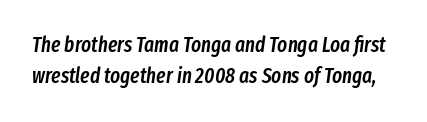
Q: Is the text bold? A: Semi-bold.
Q: Is the text italic (slanted)? A: Yes, it leans right by about 8 degrees.
Q: Is the text underlined? A: No.
Q: Is the spacing between letters normal or unusually wide? A: Normal.
Q: Is the spacing between lines tight, normal or loose? A: Normal.
